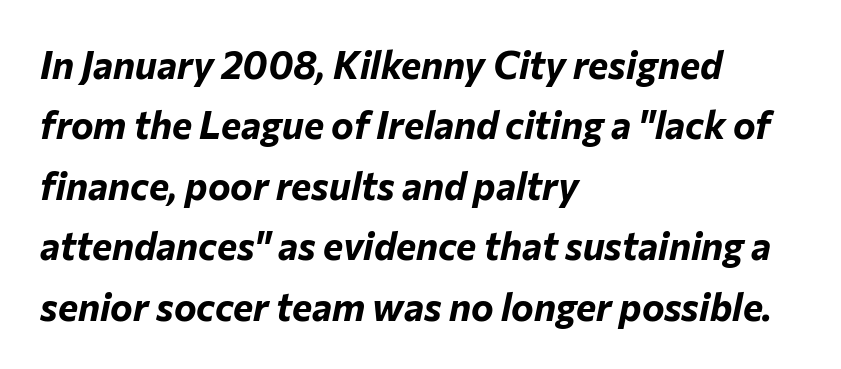
The rows are spaced the way most documents space them. The text block is weighted toward the left margin, trailing off unevenly rightward. The face used here is proportionally spaced, like ordinary book or web type. The words here are not underlined.
